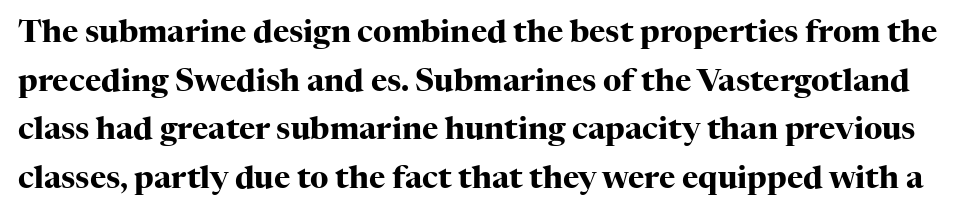
Q: Is the text bold? A: Yes.
Q: Is the text italic (slanted)? A: No, it is upright.
Q: Is the typeface a serif or a sans-serif typeface? A: Serif.
Q: Is the text underlined? A: No.
Q: Is the spacing between letters normal or unusually wide? A: Normal.
Q: Is the spacing between lines tight, normal or loose? A: Normal.
Q: Width (condensed, normal, or wide)? A: Normal.
Q: Stroke contrast? A: High.
Q: x-height? A: Medium.
Q: Monospaced? A: No.
